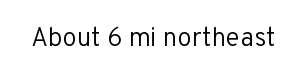
The image shows 26 px text type, upright; set normal letter spacing, not underlined.
